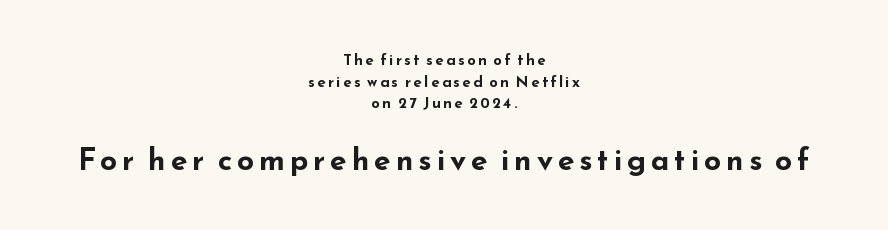
Q: Is the text bold? A: Yes.
Q: Is the text italic (slanted)? A: No, it is upright.
Q: Is the typeface a serif or a sans-serif typeface? A: Sans-serif.
Q: Is the text underlined? A: No.
Q: How is the paragraph aligned? A: Centered.
Q: Is the spacing between lines tight, normal or loose? A: Normal.
Q: Which block of text is set in a larger size, the first (top) or the second (bottom)? A: The second (bottom) one.
Q: Width (condensed, normal, or wide)? A: Wide.
Q: Stroke contrast? A: Low.
Q: x-height? A: Small.
Q: Monospaced? A: No.
